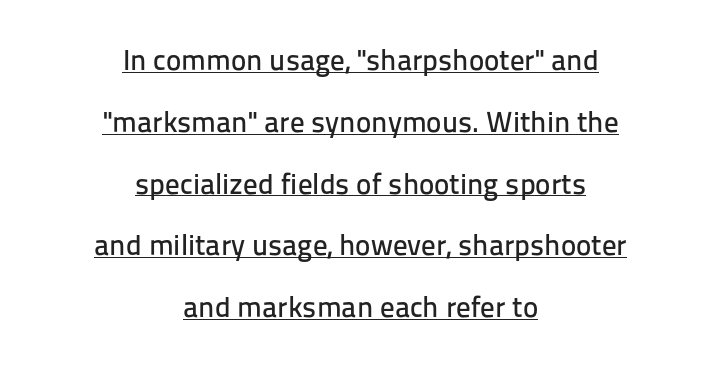
Q: Is the text italic (slanted)? A: No, it is upright.
Q: Is the typeface a serif or a sans-serif typeface? A: Sans-serif.
Q: Is the text underlined? A: Yes.
Q: How is the paragraph aligned? A: Centered.
Q: Is the spacing between letters normal or unusually wide? A: Normal.
Q: Is the spacing between lines tight, normal or loose? A: Loose.
Q: Width (condensed, normal, or wide)? A: Normal.
Q: Stroke contrast? A: Low.
Q: x-height? A: Medium.
Q: Monospaced? A: No.
